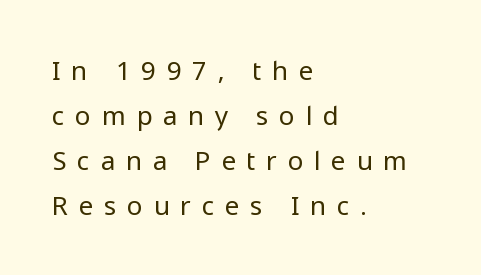
{"italic": "no", "bold": "no", "underline": "no", "align": "left", "line_spacing_ratio": 1.73, "letter_spacing": "wide", "letter_spacing_em": 0.43, "glyph_px": 26}
